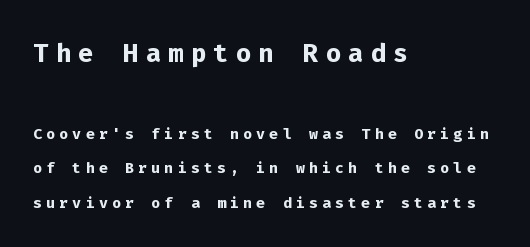
{"serif": "no", "italic": "no", "bold": "yes", "weight": "semibold", "width": "normal", "stroke_contrast": "low", "x_height": "medium", "monospaced": "yes", "underline": "no", "align": "left", "line_spacing": "normal", "line_spacing_ratio": 1.66, "letter_spacing": "wide", "letter_spacing_em": 0.2, "larger_block": "first", "size_ratio": 1.71, "glyph_px": 36}
